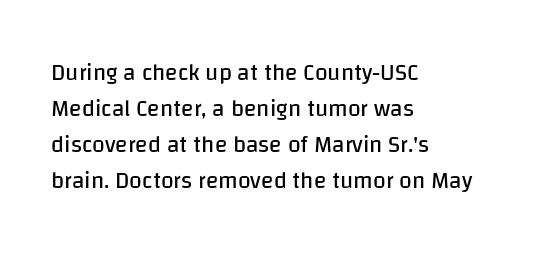
Q: Is the text bold? A: No.
Q: Is the text italic (slanted)? A: No, it is upright.
Q: Is the text underlined? A: No.
Q: How is the paragraph aligned? A: Left-aligned.
Q: Is the spacing between letters normal or unusually wide? A: Normal.
Q: Is the spacing between lines tight, normal or loose? A: Normal.
